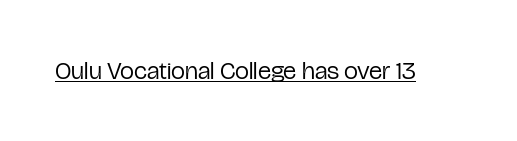
The letterforms sit at book weight or below. Posture: upright roman. Here the glyphs are tracked normally, forming tight word shapes. The words here are underlined.
